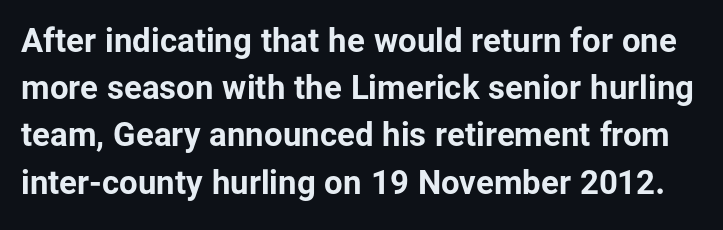
Q: Is the text bold? A: Yes.
Q: Is the text italic (slanted)? A: No, it is upright.
Q: Is the typeface a serif or a sans-serif typeface? A: Sans-serif.
Q: Is the text underlined? A: No.
Q: Is the spacing between letters normal or unusually wide? A: Normal.
Q: Is the spacing between lines tight, normal or loose? A: Normal.
Q: Width (condensed, normal, or wide)? A: Normal.
Q: Stroke contrast? A: Low.
Q: x-height? A: Medium.
Q: Monospaced? A: No.
